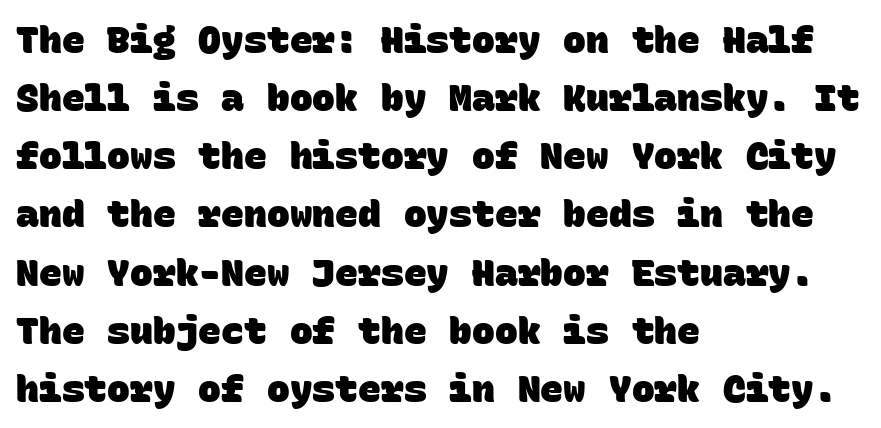
{"serif": "no", "bold": "yes", "weight": "heavy", "width": "normal", "stroke_contrast": "low", "x_height": "large", "monospaced": "yes", "underline": "no", "align": "left", "line_spacing": "normal", "line_spacing_ratio": 1.53, "letter_spacing": "normal", "letter_spacing_em": 0.0, "glyph_px": 38}
